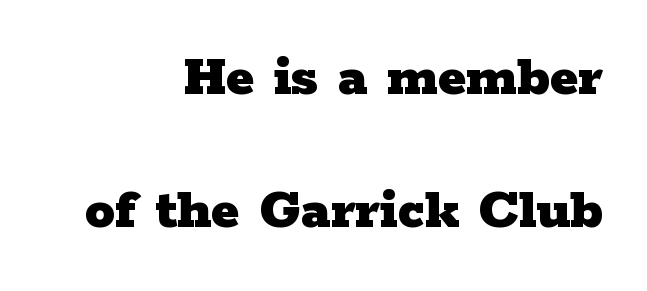
Q: Is the text bold? A: Yes.
Q: Is the text italic (slanted)? A: No, it is upright.
Q: Is the typeface a serif or a sans-serif typeface? A: Serif.
Q: Is the text underlined? A: No.
Q: How is the paragraph aligned? A: Right-aligned.
Q: Is the spacing between letters normal or unusually wide? A: Normal.
Q: Is the spacing between lines tight, normal or loose? A: Loose.
Q: Width (condensed, normal, or wide)? A: Wide.
Q: Stroke contrast? A: Low.
Q: x-height? A: Medium.
Q: Monospaced? A: No.
